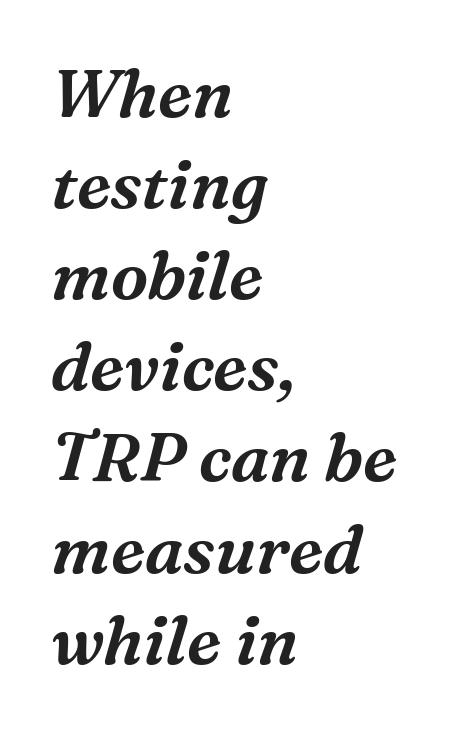
The image shows 67 px serif type, italic (leaning right); set left-aligned, normal line spacing (1.36x), normal letter spacing, not underlined; medium stroke contrast and a medium x-height.
